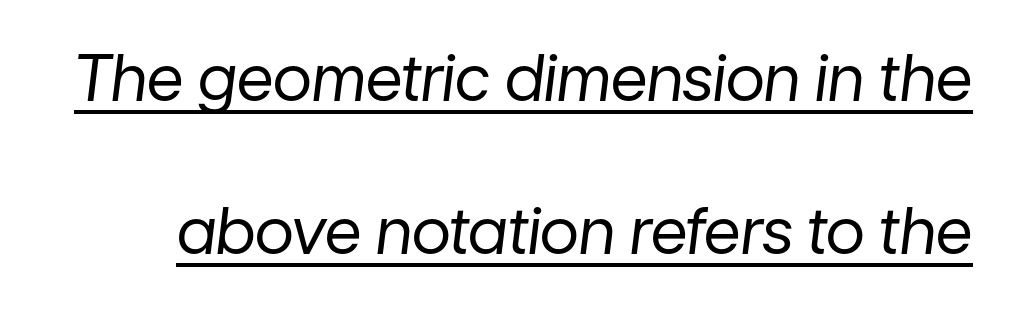
Q: Is the text bold? A: No.
Q: Is the text italic (slanted)? A: Yes, it leans right by about 7 degrees.
Q: Is the text underlined? A: Yes.
Q: Is the spacing between letters normal or unusually wide? A: Normal.
Q: Is the spacing between lines tight, normal or loose? A: Loose.
Q: Width (condensed, normal, or wide)? A: Normal.
Q: Stroke contrast? A: Low.
Q: x-height? A: Medium.
Q: Monospaced? A: No.
